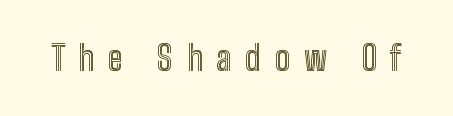
{"italic": "no", "width": "condensed", "x_height": "medium", "monospaced": "no", "underline": "no", "letter_spacing": "wide", "letter_spacing_em": 0.4, "glyph_px": 34}
